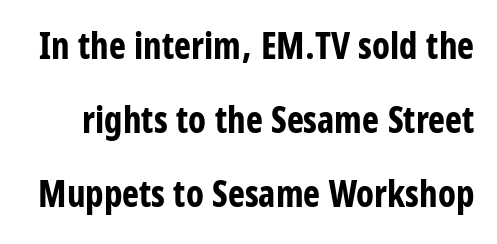
The image shows 36 px bold, condensed sans-serif type, upright; set loose line spacing (2.05x), normal letter spacing, not underlined; low stroke contrast and a large x-height.
